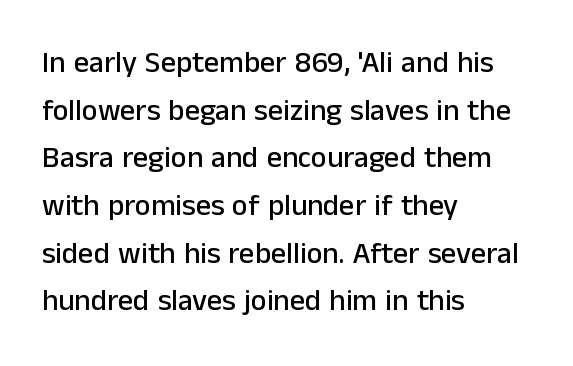
The image shows 30 px sans-serif type, upright; set left-aligned, normal line spacing (1.59x), normal letter spacing, not underlined; low stroke contrast and a medium x-height.
